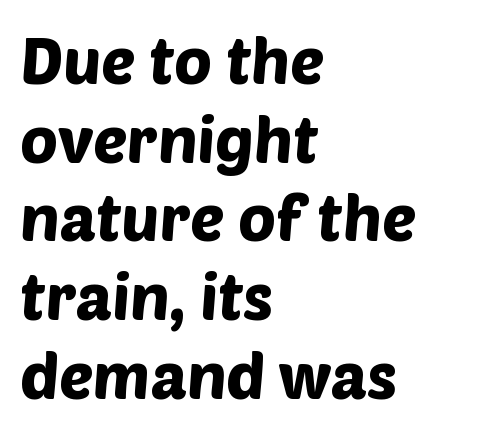
Q: Is the typeface a serif or a sans-serif typeface? A: Sans-serif.
Q: Is the text underlined? A: No.
Q: How is the paragraph aligned? A: Left-aligned.
Q: Is the spacing between letters normal or unusually wide? A: Normal.
Q: Width (condensed, normal, or wide)? A: Normal.
Q: Stroke contrast? A: Low.
Q: x-height? A: Large.
Q: Monospaced? A: No.
